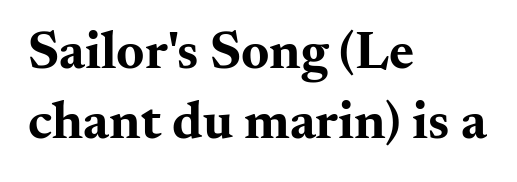
The image shows 54 px bold, wide serif type, upright; set left-aligned, normal line spacing (1.3x), normal letter spacing, not underlined; medium stroke contrast and a small x-height.
